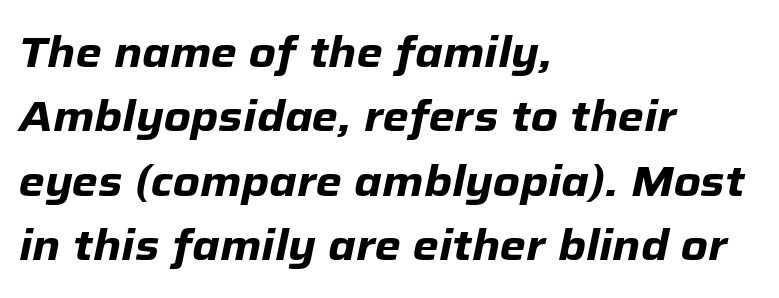
Q: Is the text bold? A: Yes.
Q: Is the text italic (slanted)? A: Yes, it leans right by about 12 degrees.
Q: Is the text underlined? A: No.
Q: How is the paragraph aligned? A: Left-aligned.
Q: Is the spacing between letters normal or unusually wide? A: Normal.
Q: Is the spacing between lines tight, normal or loose? A: Normal.
Q: Width (condensed, normal, or wide)? A: Normal.
Q: Stroke contrast? A: Low.
Q: x-height? A: Medium.
Q: Monospaced? A: No.
